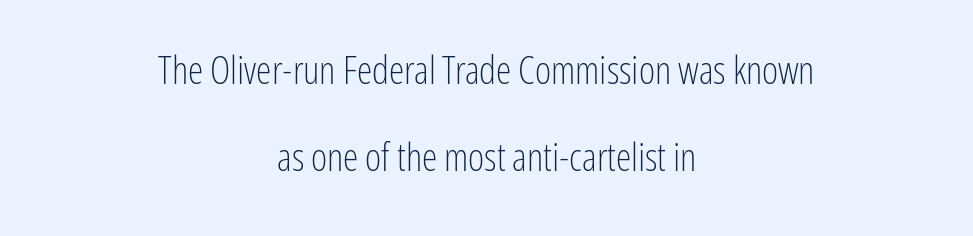
Tall strokes in this sample are plumb rather than angled. The characters display no serif detailing; their extremities are plain. The space beneath each line is pristine and unruled. The passage shown is typed in a proportional face where columns would drift. Leading is clearly above the norm, producing a sparse column. Compared with a flush-left layout, this one balances lines on the center instead.
